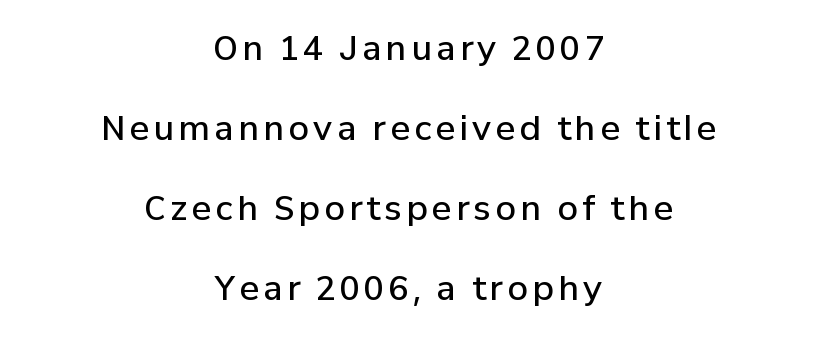
The image shows 33 px semibold sans-serif type, upright; set centered, loose line spacing (2.42x), not underlined; low stroke contrast and a medium x-height.
